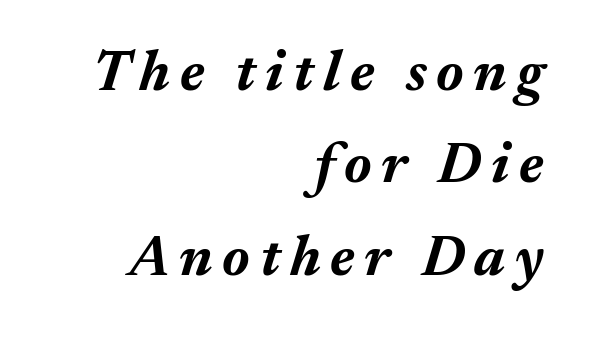
{"italic": "yes", "lean": "right", "slant_degrees": 17, "bold": "yes", "weight": "bold", "width": "normal", "stroke_contrast": "medium", "x_height": "medium", "monospaced": "no", "underline": "no", "align": "right", "line_spacing": "normal", "line_spacing_ratio": 1.62, "glyph_px": 57}
